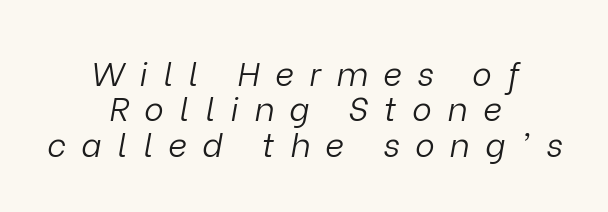
These lines are rendered in a variable-pitch font. Style check: oblique. The font is comparable to plain body text, perhaps lighter. These lines stack symmetrically, like a column narrowing and widening about its center.
